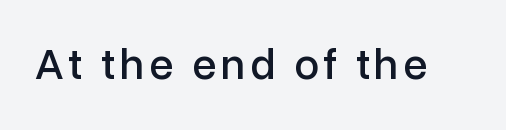
{"serif": "no", "italic": "no", "width": "normal", "stroke_contrast": "low", "x_height": "medium", "monospaced": "no", "underline": "no", "glyph_px": 44}
